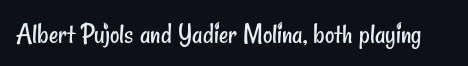
Spacing verdict: proportional, widths tailored to each character. These lines keep a tight, regular rhythm from letter to letter. The face looks like a standard text weight, possibly lighter. The passage shown is not underscored anywhere.
